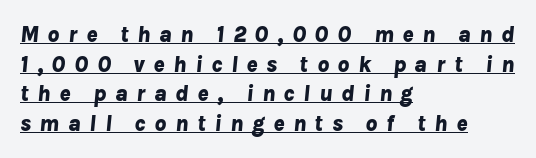
Leading matches the norm, producing a regular column. Set as a true bold cut, around the 700 mark. The rendering anchors every line to the left-hand side. The passage shown leans; its letterforms are oblique.
